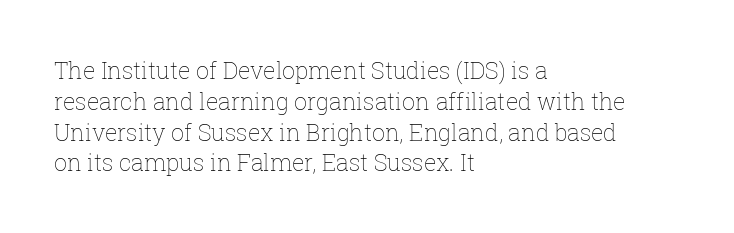
Q: Is the text bold? A: No.
Q: Is the text italic (slanted)? A: No, it is upright.
Q: Is the text underlined? A: No.
Q: How is the paragraph aligned? A: Left-aligned.
Q: Is the spacing between letters normal or unusually wide? A: Normal.
Q: Is the spacing between lines tight, normal or loose? A: Normal.
